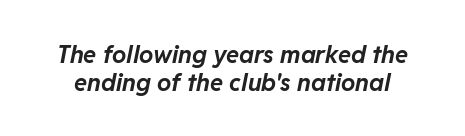
{"italic": "yes", "lean": "right", "slant_degrees": 11, "bold": "yes", "underline": "no", "line_spacing_ratio": 1.16, "letter_spacing": "normal", "letter_spacing_em": 0.0, "glyph_px": 24}
